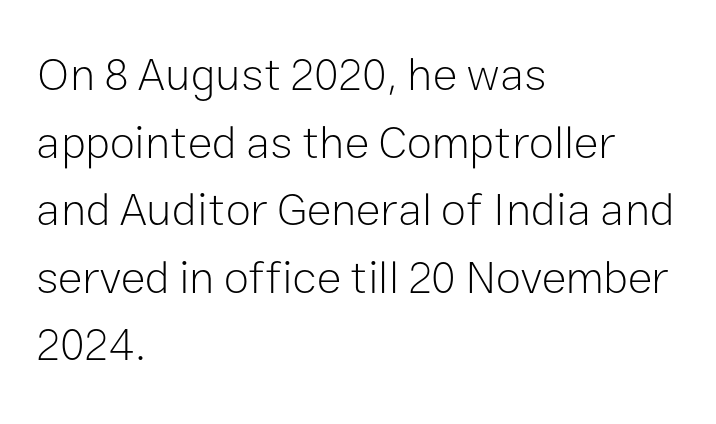
Q: Is the text bold? A: No.
Q: Is the text italic (slanted)? A: No, it is upright.
Q: Is the typeface a serif or a sans-serif typeface? A: Sans-serif.
Q: Is the text underlined? A: No.
Q: How is the paragraph aligned? A: Left-aligned.
Q: Is the spacing between letters normal or unusually wide? A: Normal.
Q: Is the spacing between lines tight, normal or loose? A: Normal.
Q: Width (condensed, normal, or wide)? A: Normal.
Q: Stroke contrast? A: Low.
Q: x-height? A: Medium.
Q: Monospaced? A: No.
